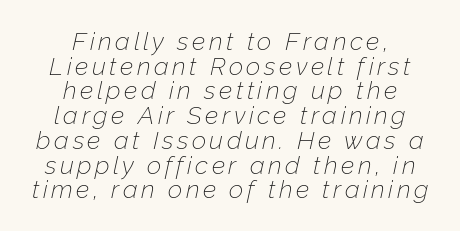
Q: Is the text bold? A: No.
Q: Is the text italic (slanted)? A: Yes, it leans right by about 12 degrees.
Q: Is the text underlined? A: No.
Q: How is the paragraph aligned? A: Centered.
Q: Is the spacing between lines tight, normal or loose? A: Tight.
